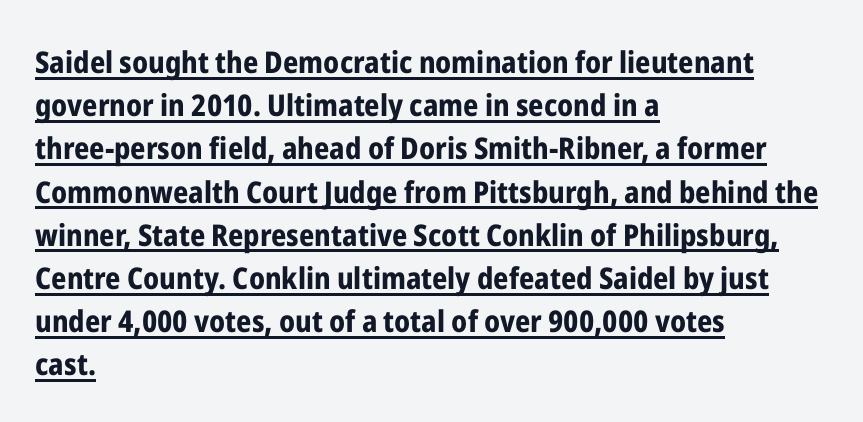
Q: Is the text bold? A: Yes.
Q: Is the text italic (slanted)? A: No, it is upright.
Q: Is the typeface a serif or a sans-serif typeface? A: Sans-serif.
Q: Is the text underlined? A: Yes.
Q: How is the paragraph aligned? A: Left-aligned.
Q: Is the spacing between letters normal or unusually wide? A: Normal.
Q: Is the spacing between lines tight, normal or loose? A: Normal.
Q: Width (condensed, normal, or wide)? A: Condensed.
Q: Stroke contrast? A: Low.
Q: x-height? A: Medium.
Q: Monospaced? A: No.
